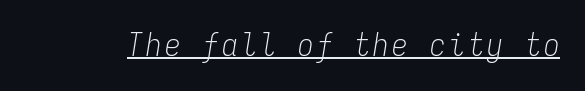
The image shows 31 px light, condensed type, italic (leaning right), monospaced; set underlined; low stroke contrast and a medium x-height.
